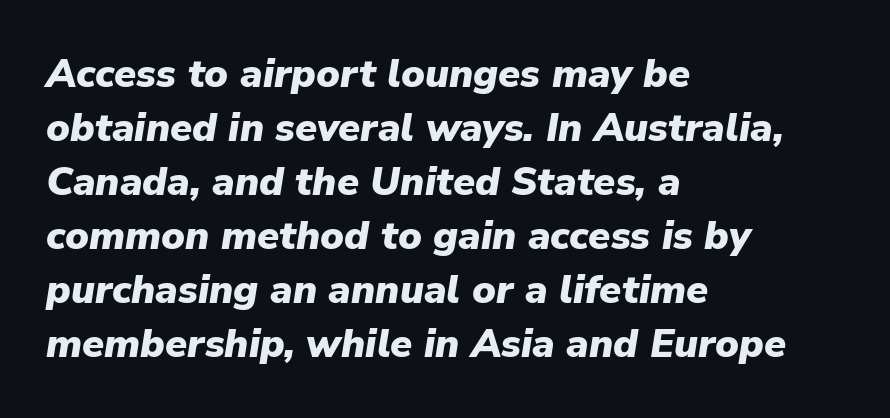
Q: Is the text bold? A: Yes.
Q: Is the text italic (slanted)? A: Yes, it leans right by about 9 degrees.
Q: Is the text underlined? A: No.
Q: How is the paragraph aligned? A: Left-aligned.
Q: Is the spacing between letters normal or unusually wide? A: Normal.
Q: Is the spacing between lines tight, normal or loose? A: Normal.
Q: Width (condensed, normal, or wide)? A: Normal.
Q: Stroke contrast? A: Low.
Q: x-height? A: Medium.
Q: Monospaced? A: No.
